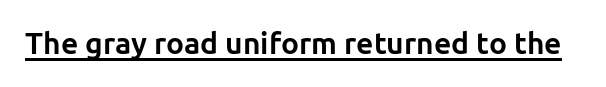
{"serif": "no", "italic": "no", "bold": "yes", "weight": "bold", "width": "normal", "stroke_contrast": "low", "x_height": "medium", "monospaced": "no", "underline": "yes", "letter_spacing": "normal", "letter_spacing_em": 0.0, "glyph_px": 30}
